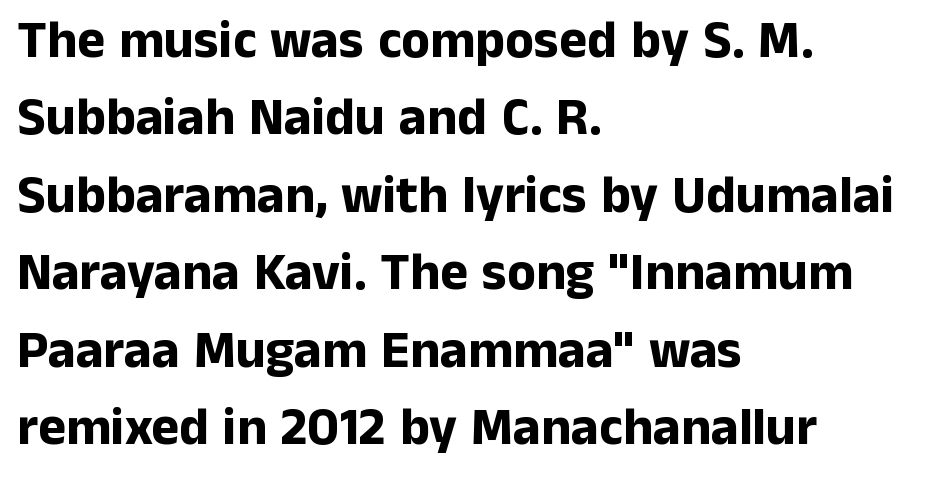
{"serif": "no", "italic": "no", "bold": "yes", "weight": "bold", "width": "normal", "stroke_contrast": "low", "x_height": "medium", "monospaced": "no", "underline": "no", "align": "left", "line_spacing": "normal", "line_spacing_ratio": 1.46, "letter_spacing": "normal", "letter_spacing_em": 0.0, "glyph_px": 53}
